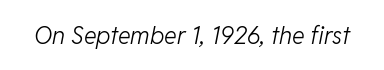
{"italic": "yes", "lean": "right", "slant_degrees": 11, "bold": "no", "underline": "no", "letter_spacing": "normal", "letter_spacing_em": 0.0, "glyph_px": 24}
